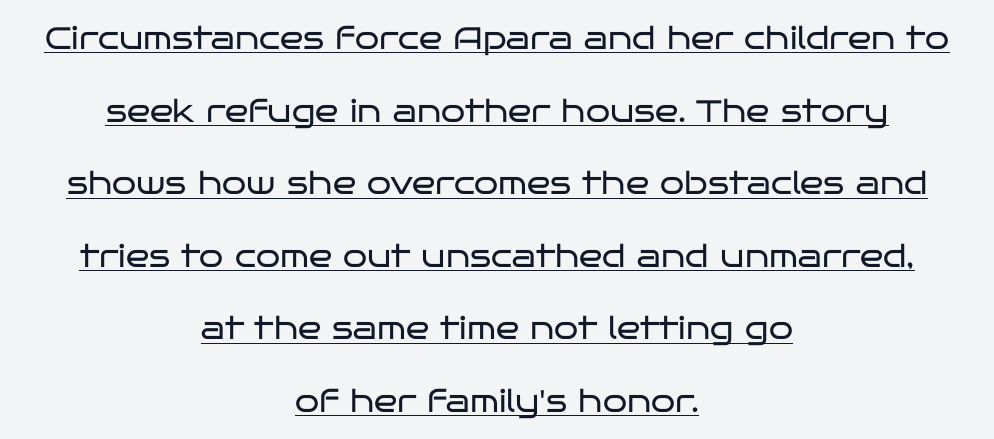
The image shows 31 px regular-weight, wide sans-serif type, upright; set centered, loose line spacing (2.34x), normal letter spacing, underlined; low stroke contrast and a large x-height.
